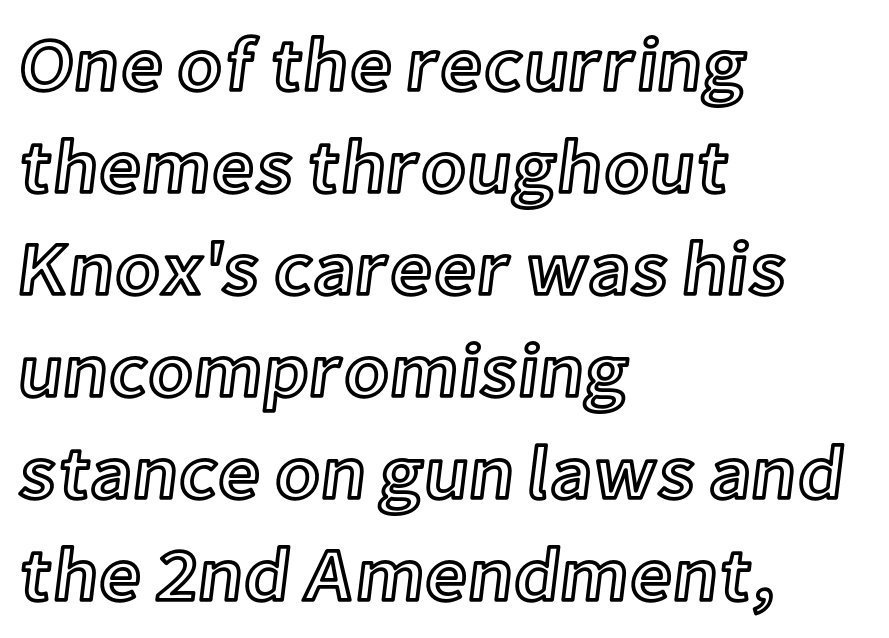
{"width": "normal", "x_height": "medium", "monospaced": "no", "underline": "no", "align": "left", "line_spacing": "normal", "line_spacing_ratio": 1.36, "letter_spacing": "normal", "letter_spacing_em": 0.0, "glyph_px": 75}
